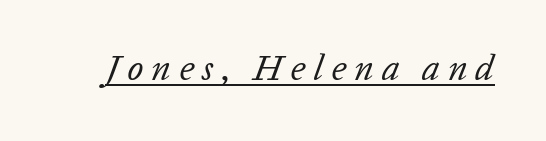
A typographer would call this underscored text. The rendering applies a slant to the glyphs. Caption: expanded tracking, letters set apart. Think of a printed novel: that variable character pitch is what you see here. A light-to-regular cut is what we see here.
